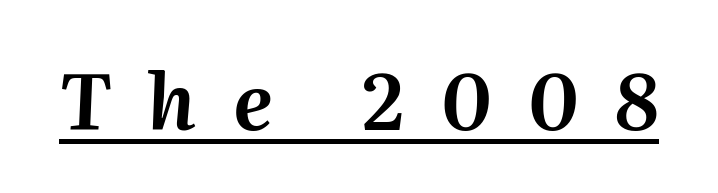
Q: Is the text italic (slanted)? A: Yes, it leans right by about 2 degrees.
Q: Is the text underlined? A: Yes.
Q: Is the spacing between letters normal or unusually wide? A: Unusually wide.
Q: Width (condensed, normal, or wide)? A: Normal.
Q: Stroke contrast? A: Medium.
Q: x-height? A: Medium.
Q: Monospaced? A: No.
